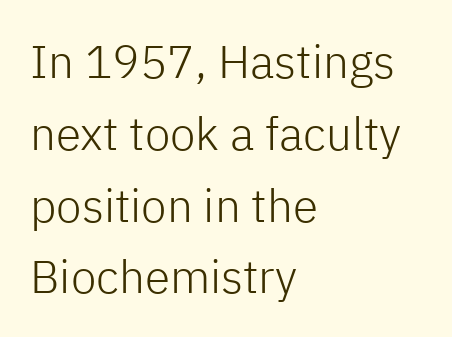
This sample has the flowing, uneven cadence of proportional lettering. Ascenders rise straight up at ninety degrees. The type is set solid horizontally, with unmodified tracking. Classification — sans serif. Does the copy run flush right? No — it runs flush left. Successive baselines arrive at the customary interval.
